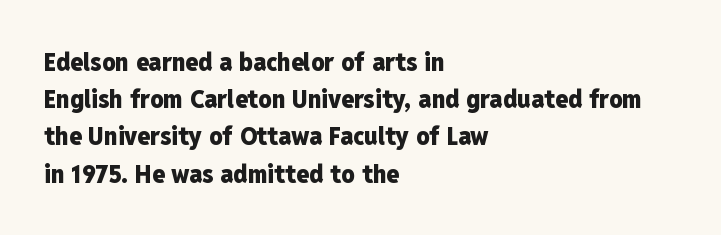
The image shows 26 px bold type, upright; set left-aligned, normal line spacing (1.43x), normal letter spacing, not underlined.
